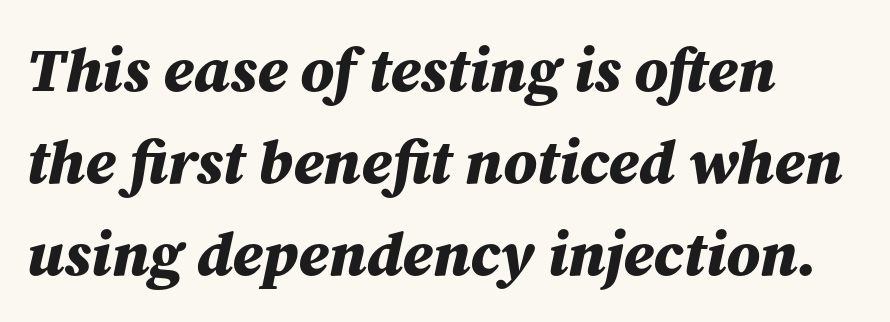
Q: Is the text bold? A: Yes.
Q: Is the text italic (slanted)? A: Yes, it leans right by about 12 degrees.
Q: Is the text underlined? A: No.
Q: How is the paragraph aligned? A: Left-aligned.
Q: Is the spacing between letters normal or unusually wide? A: Normal.
Q: Is the spacing between lines tight, normal or loose? A: Normal.
Q: Width (condensed, normal, or wide)? A: Normal.
Q: Stroke contrast? A: Medium.
Q: x-height? A: Medium.
Q: Monospaced? A: No.
